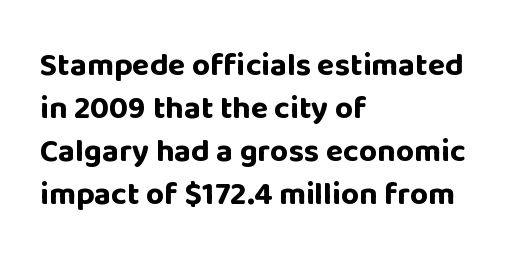
The image shows 32 px bold sans-serif type, upright; set left-aligned, normal line spacing (1.34x), normal letter spacing, not underlined; low stroke contrast and a large x-height.
